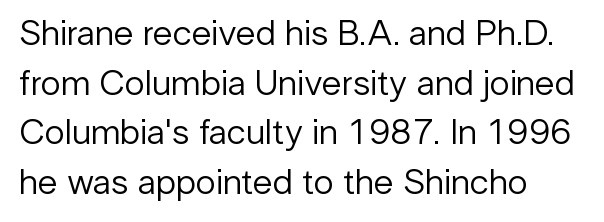
Looks like regular typesetting: each glyph gets only the width it needs. Spacing between characters is what you'd get straight out of the box. Notice how the passage keeps a crisp vertical edge on the left only. Stroke mass is kept to a normal reading level or below. If you measured baseline to baseline, you'd find a middling distance.
